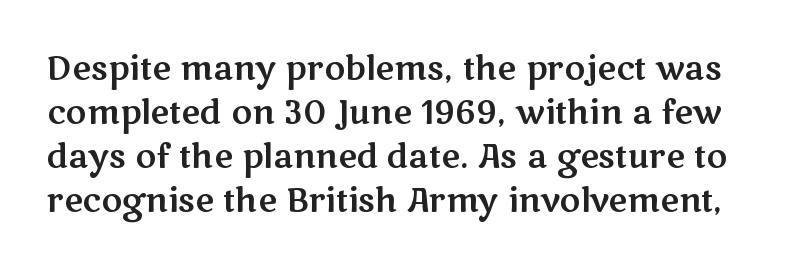
Characters follow at the spacing the type designer built in. Note the varied advance widths — an 'i' is clearly narrower than an 'm'. The designer went with a sans here, leaving each stem footless. Characters remain perfectly vertical along every line. Quick note: interline space is typical. Descenders are the only things crossing below the line.
